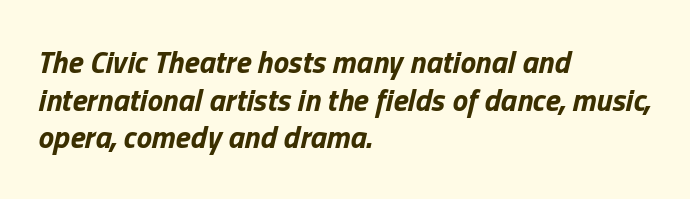
Q: Is the text bold? A: Yes.
Q: Is the text italic (slanted)? A: Yes, it leans right by about 13 degrees.
Q: Is the text underlined? A: No.
Q: How is the paragraph aligned? A: Left-aligned.
Q: Is the spacing between letters normal or unusually wide? A: Normal.
Q: Width (condensed, normal, or wide)? A: Normal.
Q: Stroke contrast? A: Low.
Q: x-height? A: Medium.
Q: Monospaced? A: No.
